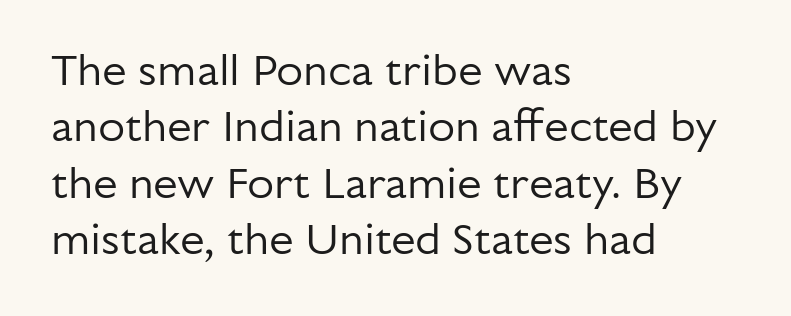
The image shows 44 px regular-weight sans-serif type, upright; set left-aligned, normal line spacing (1.28x), normal letter spacing, not underlined; low stroke contrast and a medium x-height.
